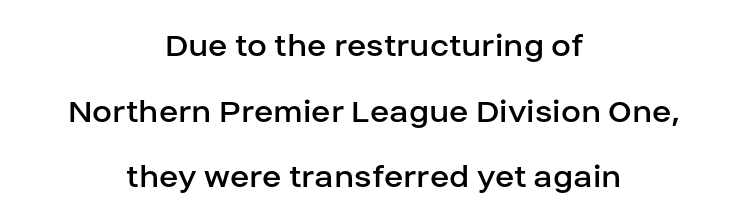
Q: Is the text bold? A: No.
Q: Is the text italic (slanted)? A: No, it is upright.
Q: Is the typeface a serif or a sans-serif typeface? A: Sans-serif.
Q: Is the text underlined? A: No.
Q: How is the paragraph aligned? A: Centered.
Q: Is the spacing between letters normal or unusually wide? A: Normal.
Q: Width (condensed, normal, or wide)? A: Normal.
Q: Stroke contrast? A: Low.
Q: x-height? A: Large.
Q: Monospaced? A: No.
